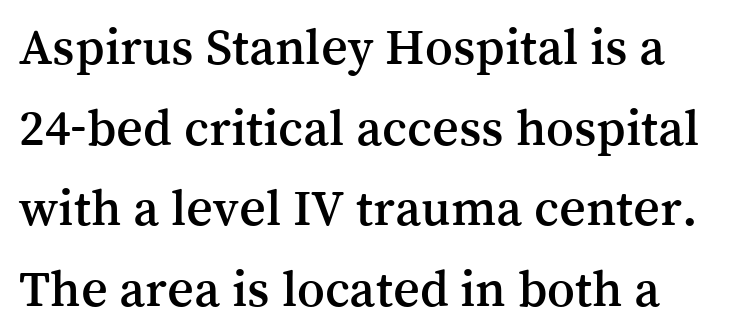
Q: Is the text italic (slanted)? A: No, it is upright.
Q: Is the typeface a serif or a sans-serif typeface? A: Serif.
Q: Is the text underlined? A: No.
Q: Is the spacing between letters normal or unusually wide? A: Normal.
Q: Is the spacing between lines tight, normal or loose? A: Normal.
Q: Width (condensed, normal, or wide)? A: Normal.
Q: Stroke contrast? A: Medium.
Q: x-height? A: Medium.
Q: Monospaced? A: No.
